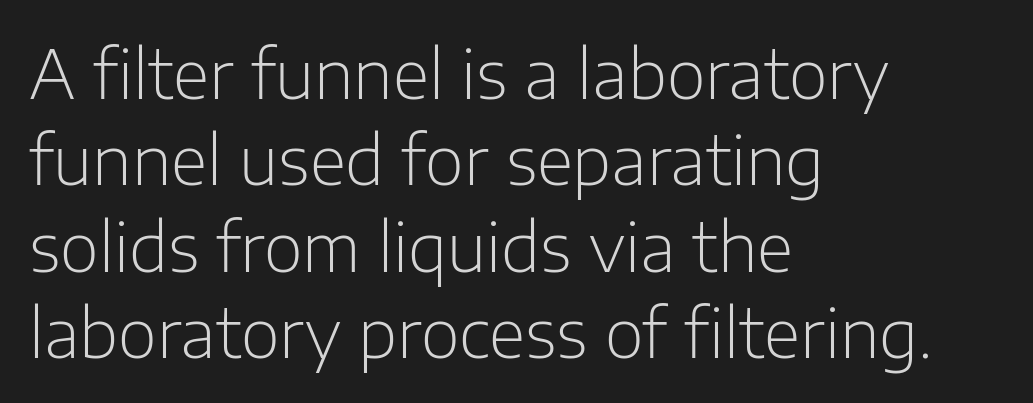
Q: Is the text bold? A: No.
Q: Is the text italic (slanted)? A: No, it is upright.
Q: Is the typeface a serif or a sans-serif typeface? A: Sans-serif.
Q: Is the text underlined? A: No.
Q: How is the paragraph aligned? A: Left-aligned.
Q: Is the spacing between letters normal or unusually wide? A: Normal.
Q: Is the spacing between lines tight, normal or loose? A: Normal.
Q: Width (condensed, normal, or wide)? A: Normal.
Q: Stroke contrast? A: Low.
Q: x-height? A: Medium.
Q: Monospaced? A: No.
